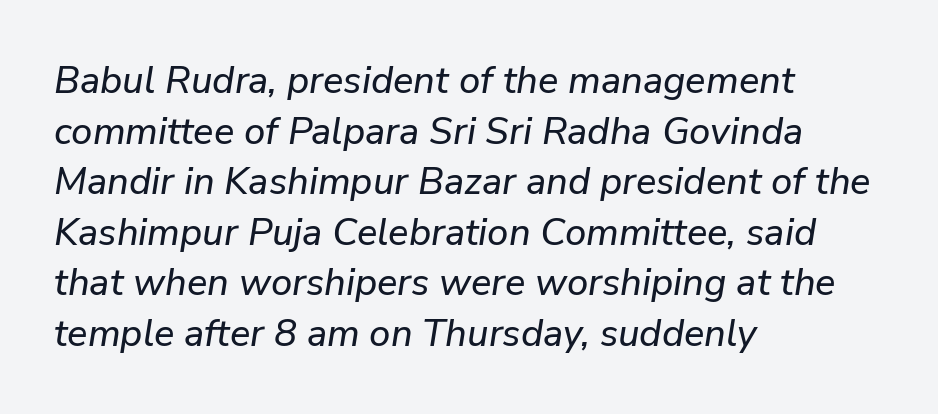
Rendered with sloped, italic letterforms. Visually the block forms a straight wall on the left and a jagged coastline on the right. This sample has the flowing, uneven cadence of proportional lettering. Honestly, the letter spacing is just normal — you wouldn't notice it. Successive baselines arrive at the customary interval.
